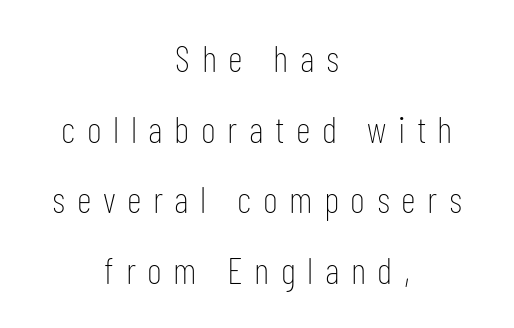
{"serif": "no", "italic": "no", "bold": "no", "weight": "thin", "width": "condensed", "stroke_contrast": "low", "x_height": "medium", "monospaced": "no", "underline": "no", "align": "center", "line_spacing": "loose", "line_spacing_ratio": 1.91, "letter_spacing": "wide", "letter_spacing_em": 0.31, "glyph_px": 37}
